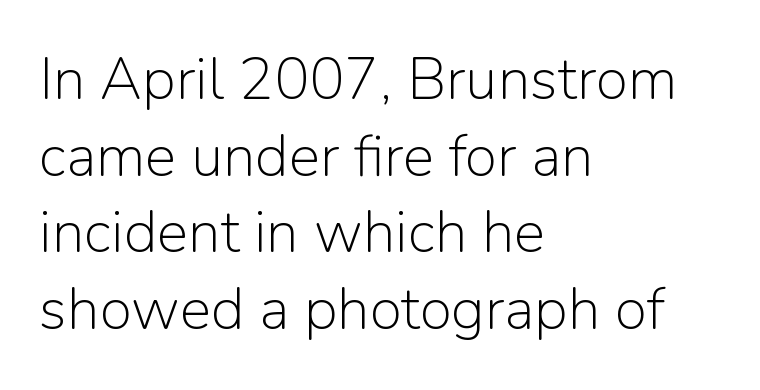
The image shows 59 px light sans-serif type, upright; set left-aligned, normal line spacing (1.3x), normal letter spacing, not underlined; low stroke contrast and a medium x-height.
